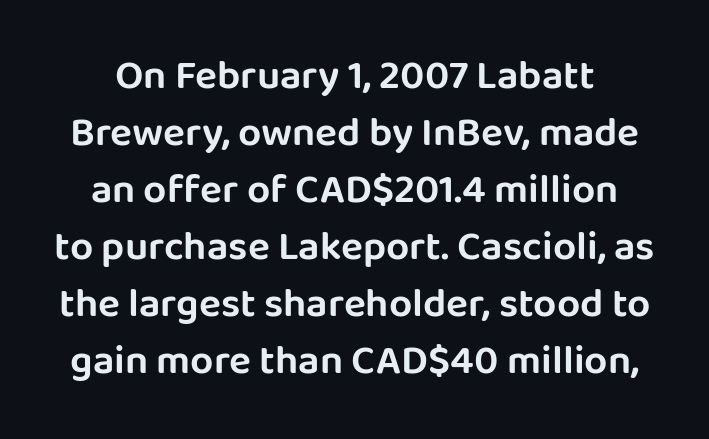
These lines are composed in type without serifs. Caption: standard tracking, unaltered. Proportional: the letters do not fall into vertical columns. Posture: vertical.
